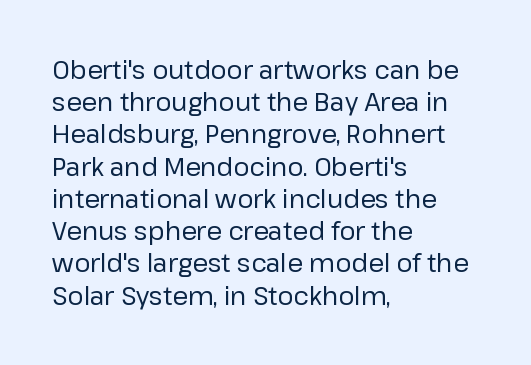
The image shows 25 px text type, upright; set left-aligned, normal line spacing (1.29x), normal letter spacing, not underlined.
